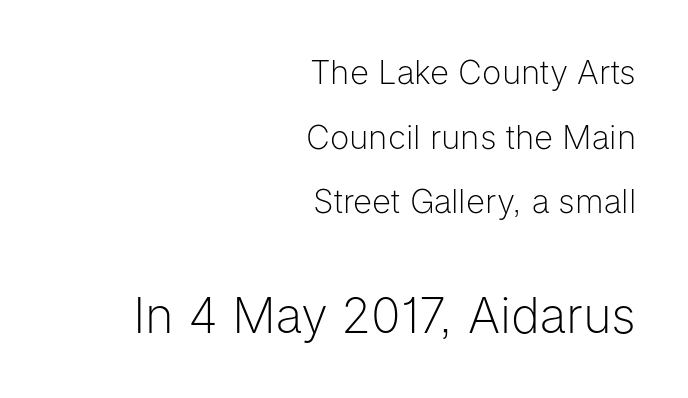
The image shows 49 px light sans-serif type, upright; set right-aligned, loose line spacing (1.96x), normal letter spacing, not underlined; the second (bottom) block is 1.48x larger; low stroke contrast and a medium x-height.
